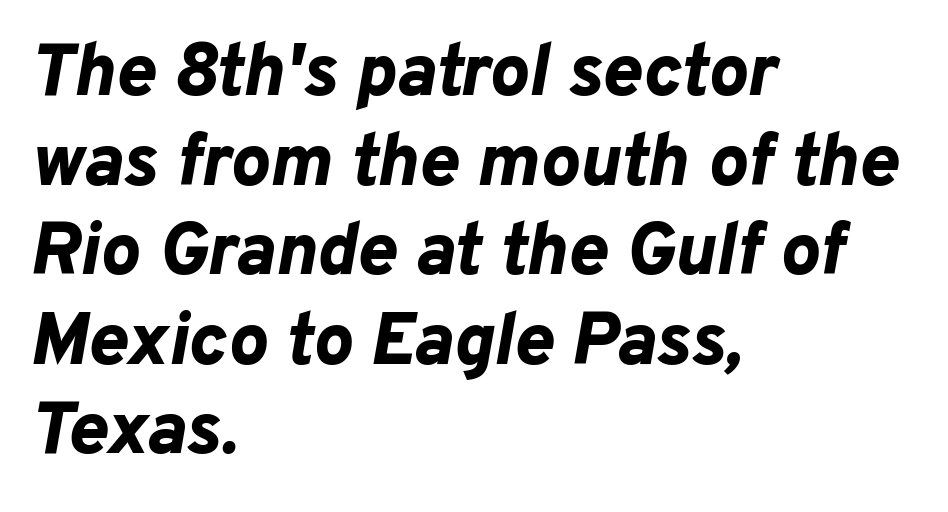
Do the characters align in a grid? No, the font is proportional. Typesetter's note: full bold, strokes at maximum text heaviness. Alignment: flush left. Words float on clear page, feet unadorned.
